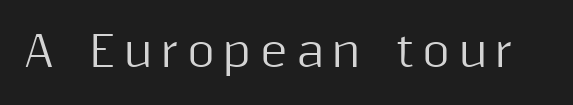
{"serif": "no", "italic": "no", "width": "normal", "stroke_contrast": "medium", "x_height": "medium", "monospaced": "no", "underline": "no", "letter_spacing": "wide", "letter_spacing_em": 0.2, "glyph_px": 42}
